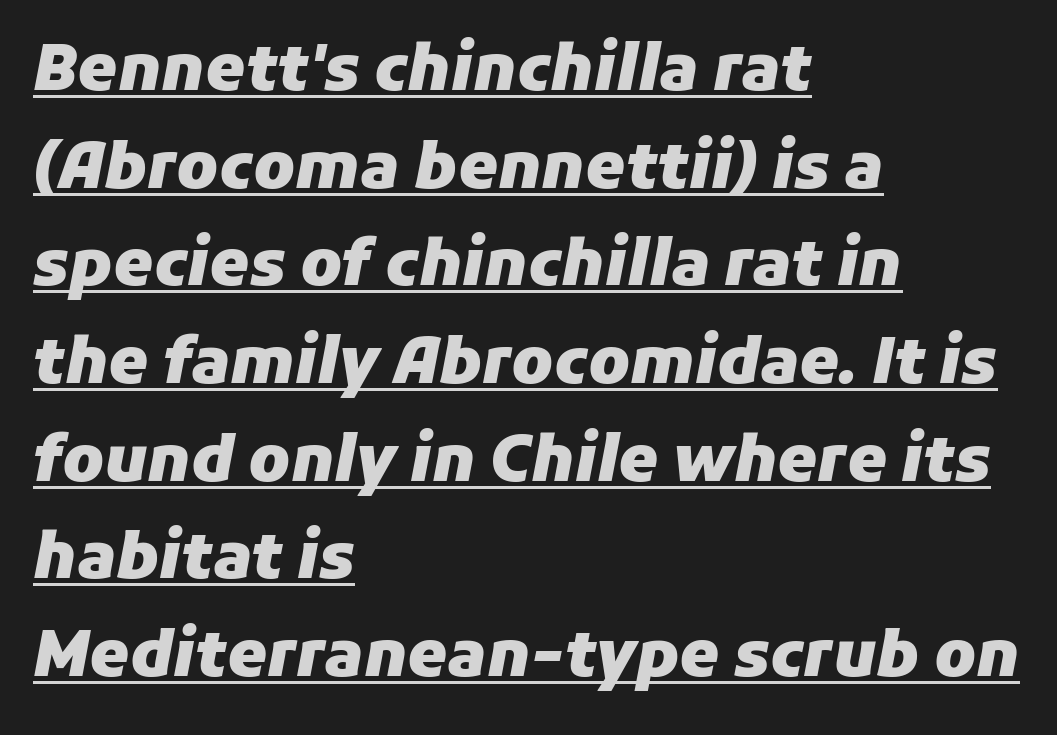
Q: Is the text bold? A: Yes.
Q: Is the text italic (slanted)? A: Yes, it leans right by about 11 degrees.
Q: Is the text underlined? A: Yes.
Q: How is the paragraph aligned? A: Left-aligned.
Q: Is the spacing between letters normal or unusually wide? A: Normal.
Q: Is the spacing between lines tight, normal or loose? A: Normal.
Q: Width (condensed, normal, or wide)? A: Normal.
Q: Stroke contrast? A: Low.
Q: x-height? A: Medium.
Q: Monospaced? A: No.
